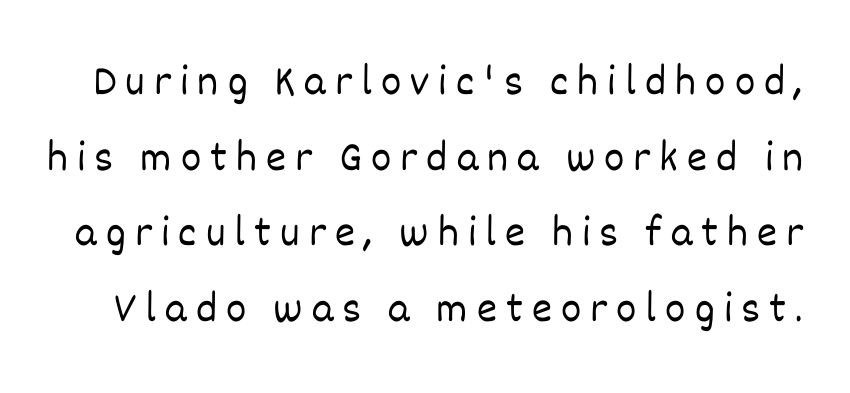
Q: Is the text bold? A: No.
Q: Is the text italic (slanted)? A: No, it is upright.
Q: Is the text underlined? A: No.
Q: Is the spacing between letters normal or unusually wide? A: Unusually wide.
Q: Width (condensed, normal, or wide)? A: Normal.
Q: Stroke contrast? A: Low.
Q: x-height? A: Large.
Q: Monospaced? A: No.
